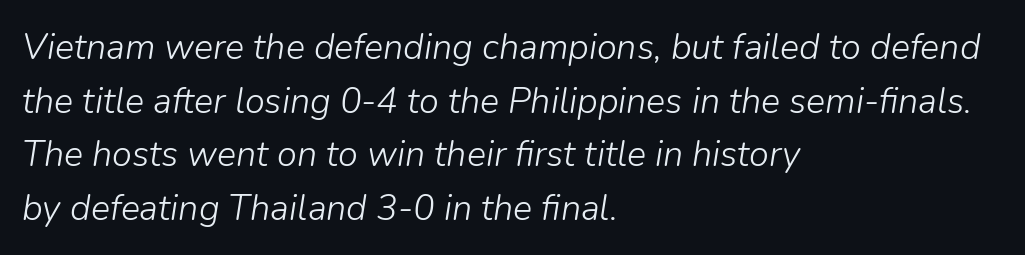
Character widths vary here, with narrow letters taking less room than wide ones. In terms of letterspacing, this is plain default setting. Plain, unruled lines of type. Weight: regular or lighter. In terms of leading, this rendering sits right in the middle.
